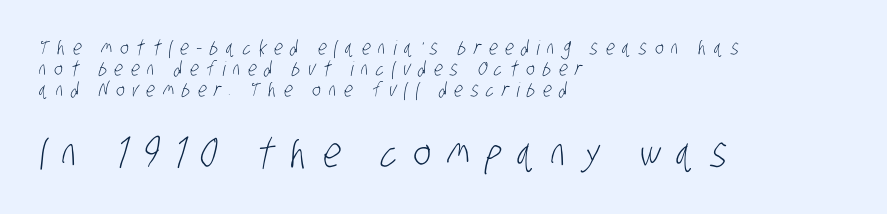
The image shows 41 px light, condensed sans-serif type; set left-aligned, tight line spacing (1.04x), unusually wide letter spacing (+0.39 em), not underlined; the second (bottom) block is 2.05x larger; low stroke contrast and a large x-height.
